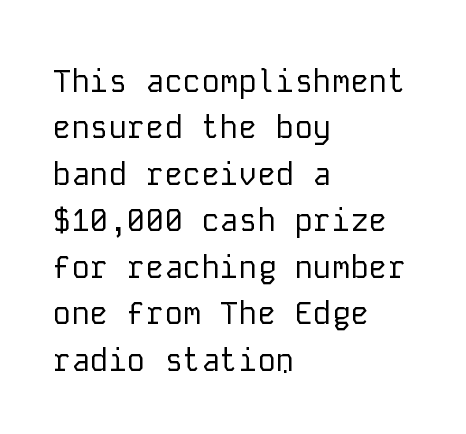
Each stroke keeps to a modest, everyday thickness or less. Regarding leading, the lines here are spaced in the standard way. The letters march in equal steps, a hallmark of fixed-pitch type. Reading down the block, your eye returns to a fixed left position each line.
